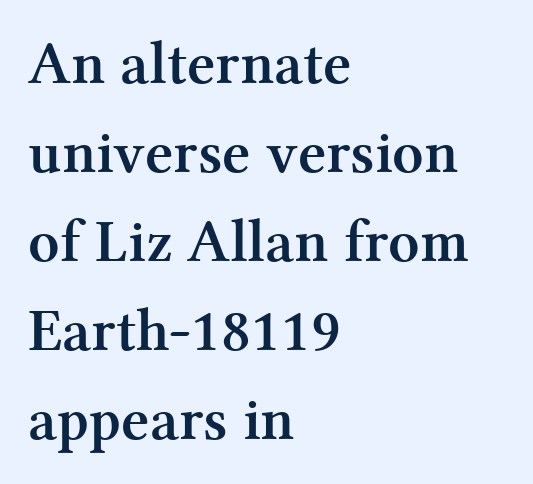
{"serif": "yes", "italic": "no", "bold": "yes", "weight": "semibold", "width": "normal", "stroke_contrast": "medium", "x_height": "medium", "monospaced": "no", "underline": "no", "align": "left", "line_spacing": "normal", "line_spacing_ratio": 1.46, "letter_spacing": "normal", "letter_spacing_em": 0.0, "glyph_px": 61}
